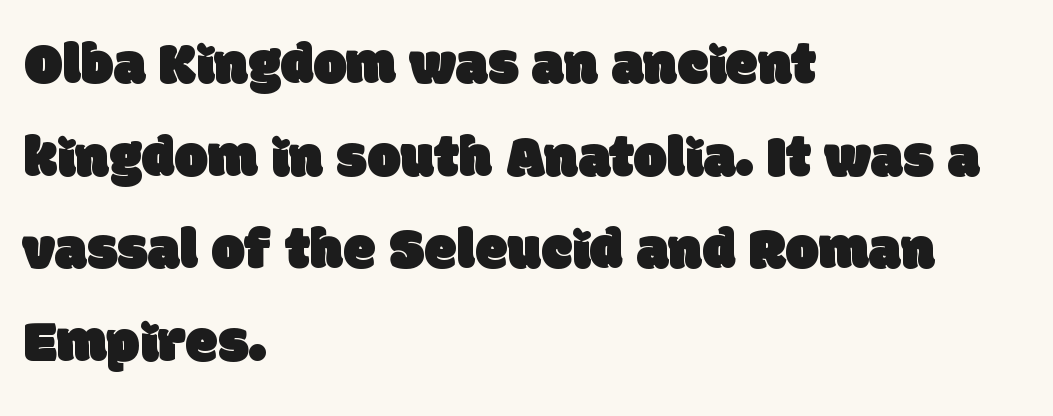
{"serif": "no", "width": "normal", "stroke_contrast": "low", "x_height": "large", "monospaced": "no", "underline": "no", "align": "left", "line_spacing": "normal", "line_spacing_ratio": 1.57, "letter_spacing": "normal", "letter_spacing_em": 0.0, "glyph_px": 59}
